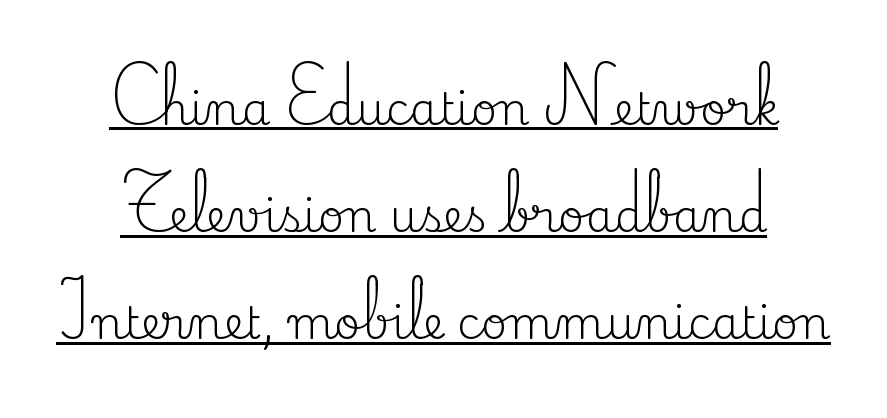
The image shows 45 px regular-weight serif type, upright; set centered, loose line spacing (2.38x), normal letter spacing, underlined; medium stroke contrast and a small x-height.
